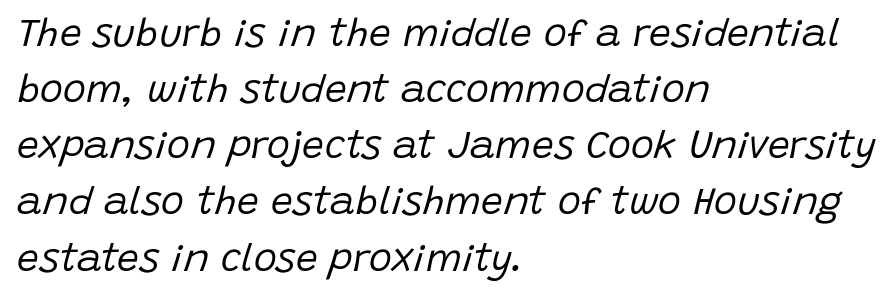
The image shows 39 px regular-weight type, italic (leaning right); set left-aligned, normal line spacing (1.44x), normal letter spacing, not underlined; low stroke contrast and a large x-height.
